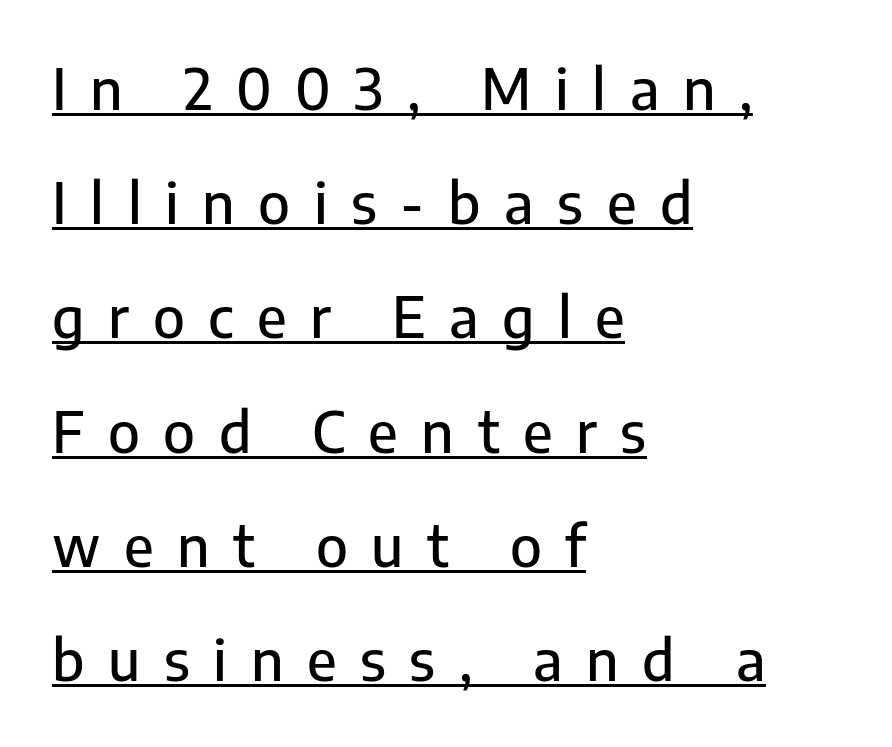
A rule runs beneath these lines of type. Is there much room between lines? Yes — plenty of vertical air separates them. This rendering widens character spacing well past its baseline value. Every character sits straight up, as roman type does.
